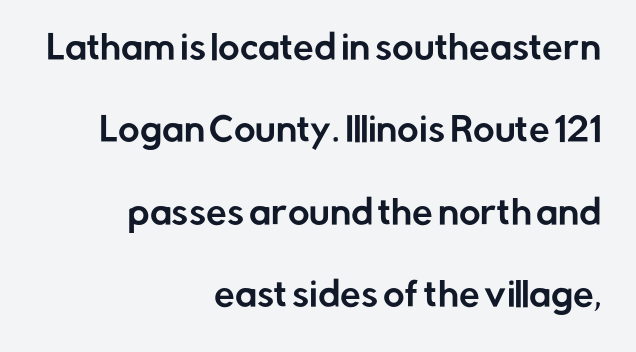
Loosely led — the rows are spread out. The face used here is a sans, in the tradition of grotesques and geometrics. Observe the ordinary spacing: letters are neighbours, not strangers. Right-aligned paragraph, ragged on the left. Proportional: the letters do not fall into vertical columns.
